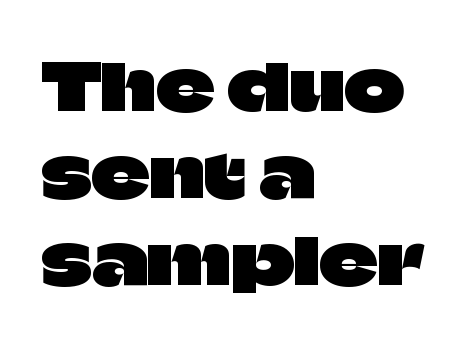
Q: Is the text italic (slanted)? A: No, it is upright.
Q: Is the typeface a serif or a sans-serif typeface? A: Sans-serif.
Q: Is the text underlined? A: No.
Q: How is the paragraph aligned? A: Left-aligned.
Q: Is the spacing between letters normal or unusually wide? A: Normal.
Q: Is the spacing between lines tight, normal or loose? A: Normal.
Q: Width (condensed, normal, or wide)? A: Normal.
Q: Stroke contrast? A: Low.
Q: x-height? A: Large.
Q: Monospaced? A: No.
